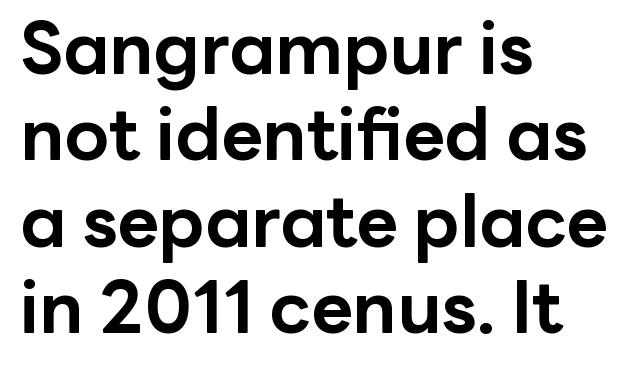
Varying glyph widths throughout — classic text-font behaviour. Each line starts at the same left margin while the right side varies. Serifs: no, the terminals of the letterforms are clean. Glance below the letters and you will spot only blank space.
